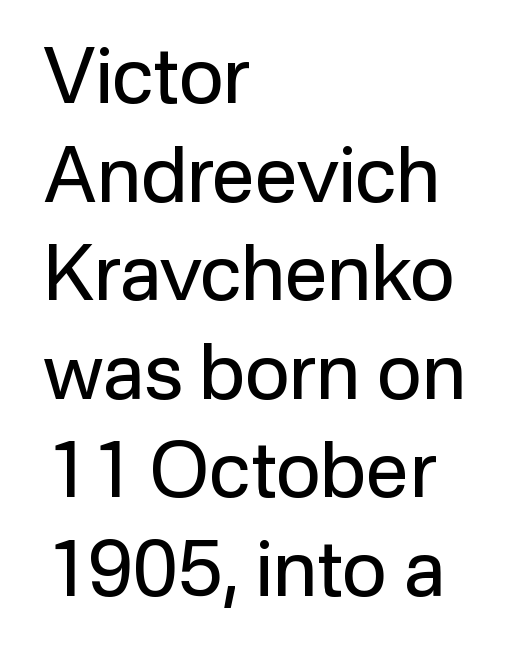
Left-aligned paragraph, ragged on the right. A typesetter would call this proportional, since set widths differ per character. Stroke thickness stays within the range of a standard reading face or lighter. The rendering uses a moderate line-height, typical for paragraphs. Caption: standard tracking, unaltered. Typographically, this falls in the sans-serif category.
